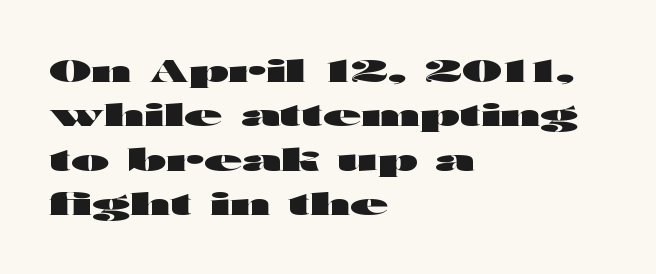
The image shows 31 px heavy, wide sans-serif type, upright; set left-aligned, normal line spacing (1.43x), normal letter spacing, not underlined; high stroke contrast and a medium x-height.
